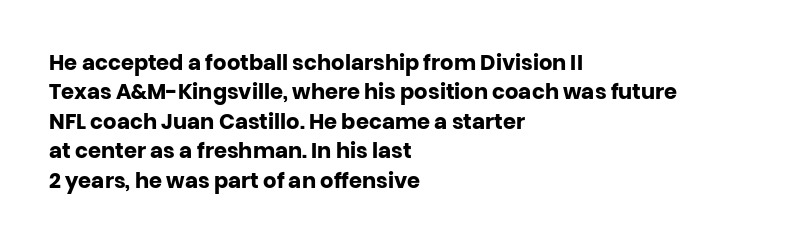
{"italic": "no", "bold": "yes", "underline": "no", "align": "left", "line_spacing": "normal", "line_spacing_ratio": 1.4, "letter_spacing": "normal", "letter_spacing_em": 0.0, "glyph_px": 21}
